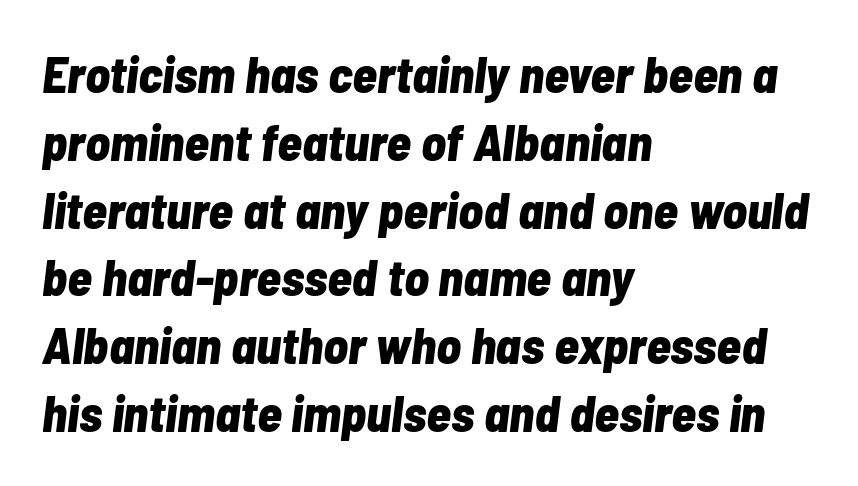
Q: Is the text bold? A: Yes.
Q: Is the text italic (slanted)? A: Yes, it leans right by about 7 degrees.
Q: Is the text underlined? A: No.
Q: How is the paragraph aligned? A: Left-aligned.
Q: Is the spacing between letters normal or unusually wide? A: Normal.
Q: Is the spacing between lines tight, normal or loose? A: Normal.
Q: Width (condensed, normal, or wide)? A: Condensed.
Q: Stroke contrast? A: Low.
Q: x-height? A: Medium.
Q: Monospaced? A: No.
